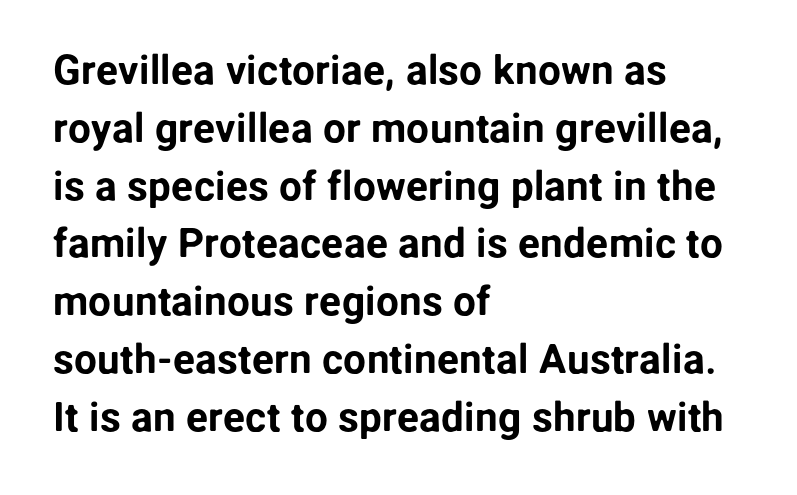
{"serif": "no", "italic": "no", "width": "normal", "stroke_contrast": "low", "x_height": "medium", "monospaced": "no", "underline": "no", "align": "left", "line_spacing": "normal", "line_spacing_ratio": 1.41, "letter_spacing": "normal", "letter_spacing_em": 0.0, "glyph_px": 41}
